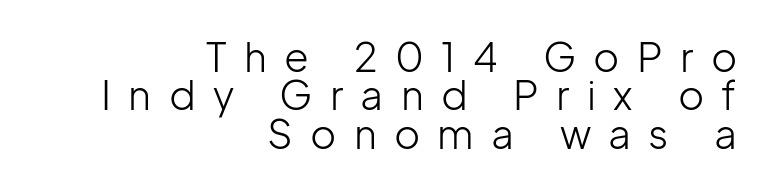
Q: Is the text bold? A: No.
Q: Is the text italic (slanted)? A: No, it is upright.
Q: Is the typeface a serif or a sans-serif typeface? A: Sans-serif.
Q: Is the text underlined? A: No.
Q: How is the paragraph aligned? A: Right-aligned.
Q: Is the spacing between letters normal or unusually wide? A: Unusually wide.
Q: Is the spacing between lines tight, normal or loose? A: Tight.
Q: Width (condensed, normal, or wide)? A: Normal.
Q: Stroke contrast? A: Low.
Q: x-height? A: Medium.
Q: Monospaced? A: No.
